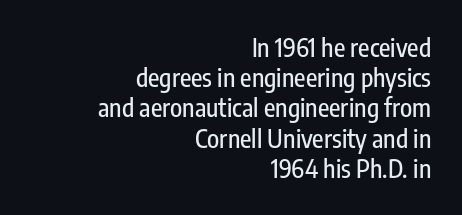
The image shows 25 px text type, upright; set right-aligned, line spacing 1.21x, normal letter spacing, not underlined.
